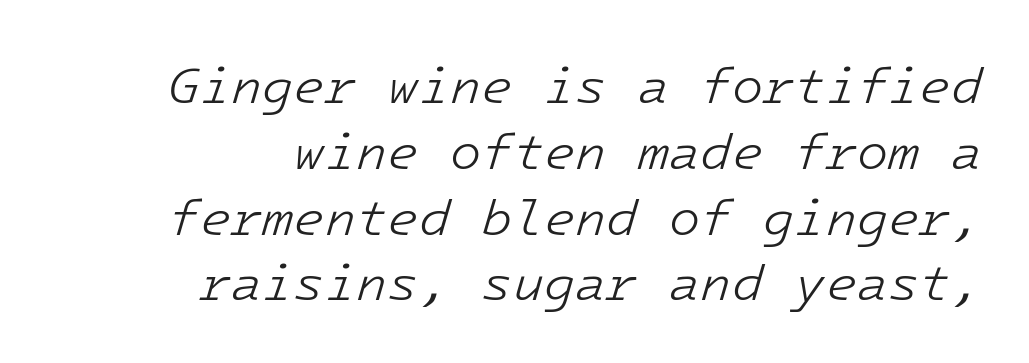
The image shows 51 px light type, italic (leaning right); set right-aligned, normal line spacing (1.29x), normal letter spacing, not underlined; low stroke contrast and a medium x-height.
